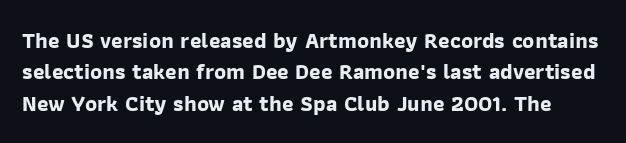
As a designer I'd log this as weight 700, bold. Type without underlining. The vertical gap from one line to the next is medium. In terms of letterspacing, this is plain default setting.
